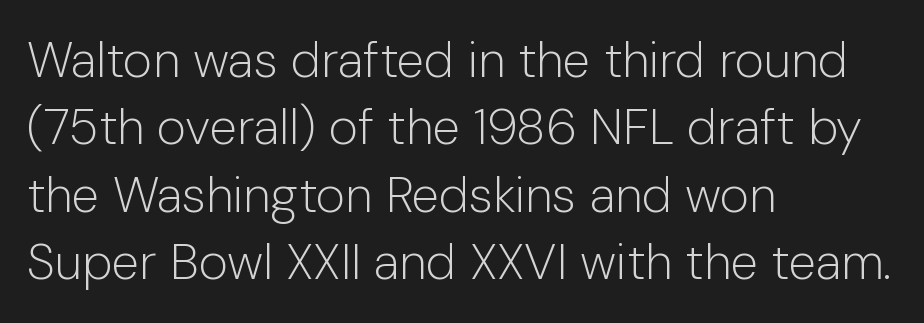
{"serif": "no", "italic": "no", "bold": "no", "weight": "light", "width": "normal", "stroke_contrast": "low", "x_height": "medium", "monospaced": "no", "underline": "no", "align": "left", "line_spacing": "normal", "line_spacing_ratio": 1.35, "letter_spacing": "normal", "letter_spacing_em": 0.0, "glyph_px": 50}
